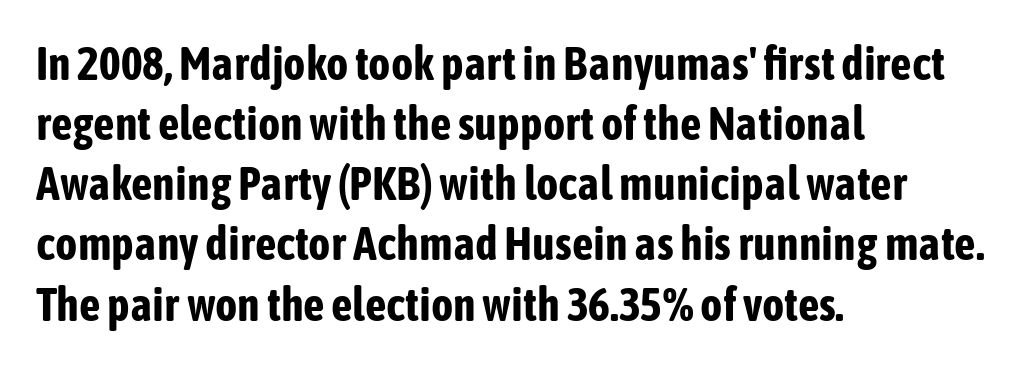
Q: Is the text bold? A: Yes.
Q: Is the text italic (slanted)? A: No, it is upright.
Q: Is the typeface a serif or a sans-serif typeface? A: Sans-serif.
Q: Is the text underlined? A: No.
Q: How is the paragraph aligned? A: Left-aligned.
Q: Is the spacing between letters normal or unusually wide? A: Normal.
Q: Is the spacing between lines tight, normal or loose? A: Normal.
Q: Width (condensed, normal, or wide)? A: Condensed.
Q: Stroke contrast? A: Low.
Q: x-height? A: Medium.
Q: Monospaced? A: No.
